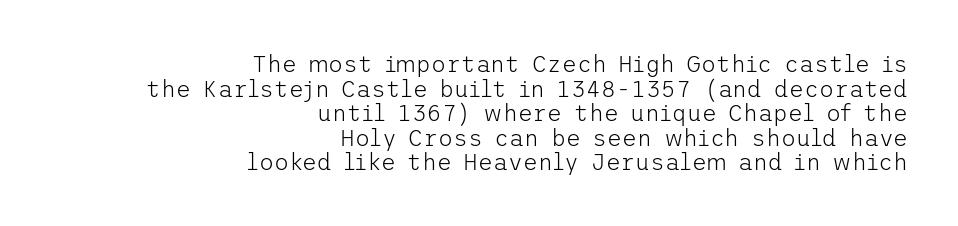
Q: Is the text bold? A: No.
Q: Is the text italic (slanted)? A: No, it is upright.
Q: Is the text underlined? A: No.
Q: How is the paragraph aligned? A: Right-aligned.
Q: Is the spacing between letters normal or unusually wide? A: Normal.
Q: Is the spacing between lines tight, normal or loose? A: Tight.
